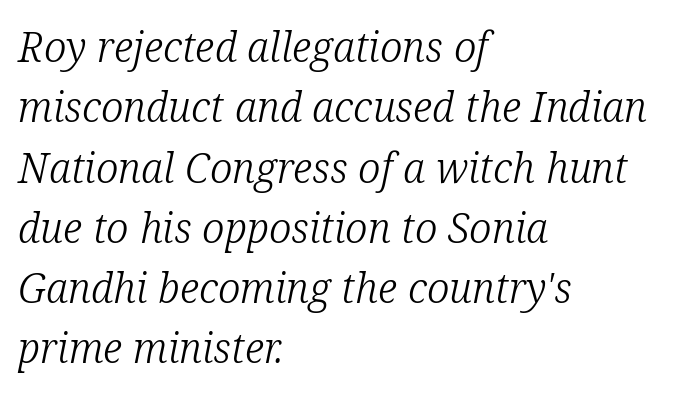
Spacing verdict: proportional, widths tailored to each character. Emphasis-style slanted type is in use. The lines in this sample share a left origin and differ only in where they stop. Caption: face not bold, strokes unweighted.
